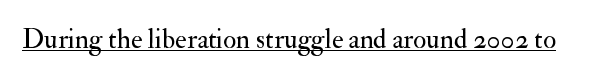
Q: Is the text bold? A: No.
Q: Is the text italic (slanted)? A: No, it is upright.
Q: Is the text underlined? A: Yes.
Q: Is the spacing between letters normal or unusually wide? A: Normal.
